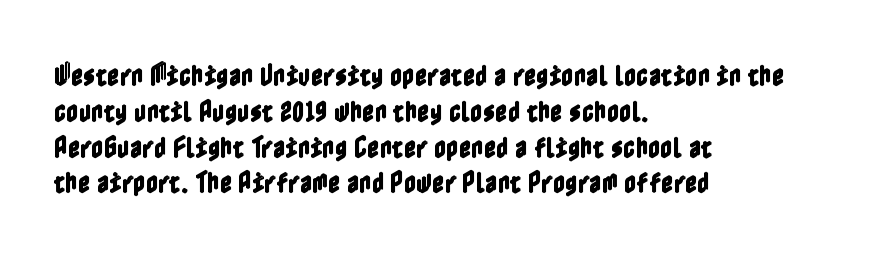
{"italic": "no", "underline": "no", "align": "left", "line_spacing": "normal", "line_spacing_ratio": 1.49, "letter_spacing": "normal", "letter_spacing_em": 0.0, "glyph_px": 24}
